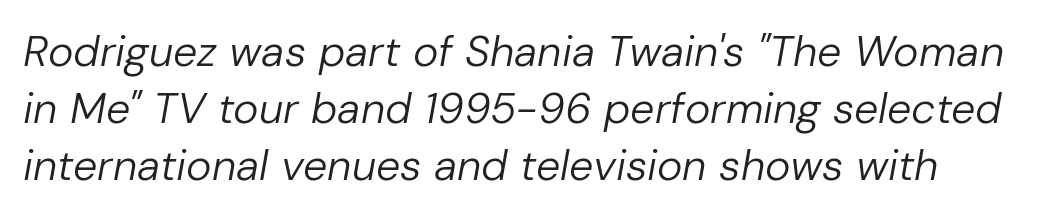
The image shows 43 px regular-weight type, italic (leaning right); set normal line spacing (1.33x), normal letter spacing, not underlined; low stroke contrast and a medium x-height.
